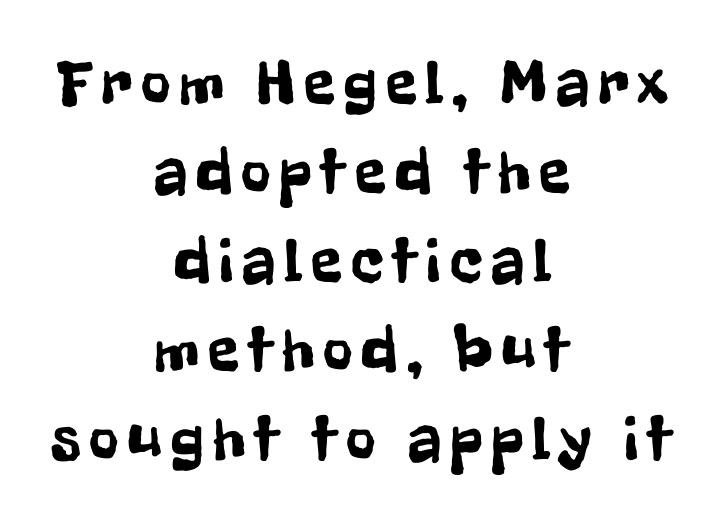
Stroke terminals: plain, sans-serif. Regular leading. Notice how the passage keeps no hard edge, just a central spine. Underline: absent. A roman cut, with each character standing at attention. Spacing verdict: proportional, widths tailored to each character.
